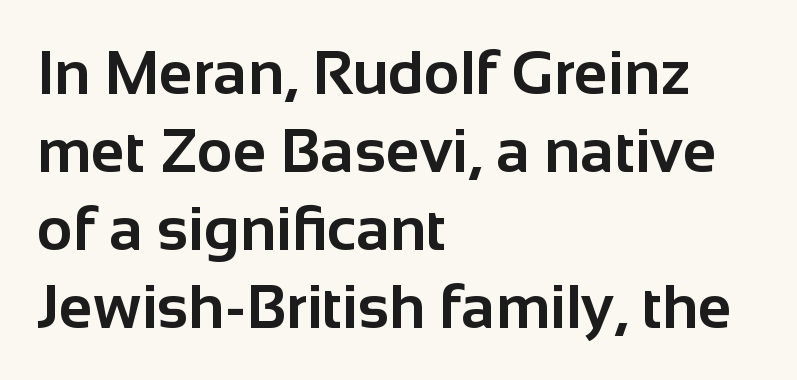
{"serif": "no", "italic": "no", "bold": "yes", "weight": "bold", "width": "normal", "stroke_contrast": "low", "x_height": "medium", "monospaced": "no", "underline": "no", "align": "left", "line_spacing": "normal", "line_spacing_ratio": 1.26, "letter_spacing": "normal", "letter_spacing_em": 0.0, "glyph_px": 62}
